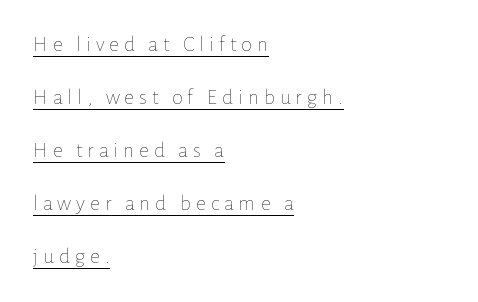
Characters follow at a spacing far wider than the type designer built in. Successive baselines arrive slowly, with a big drop between each. A rule runs beneath these lines of type. Italic: no, the glyphs are upright roman. The font is comparable to plain body text, perhaps lighter.
